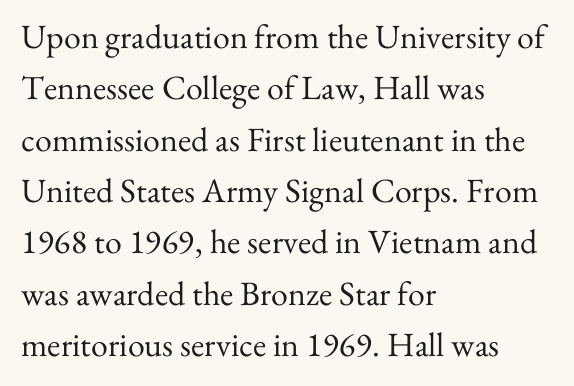
Q: Is the text bold? A: No.
Q: Is the text italic (slanted)? A: No, it is upright.
Q: Is the typeface a serif or a sans-serif typeface? A: Serif.
Q: Is the text underlined? A: No.
Q: How is the paragraph aligned? A: Left-aligned.
Q: Is the spacing between letters normal or unusually wide? A: Normal.
Q: Is the spacing between lines tight, normal or loose? A: Normal.
Q: Width (condensed, normal, or wide)? A: Normal.
Q: Stroke contrast? A: Medium.
Q: x-height? A: Small.
Q: Monospaced? A: No.
